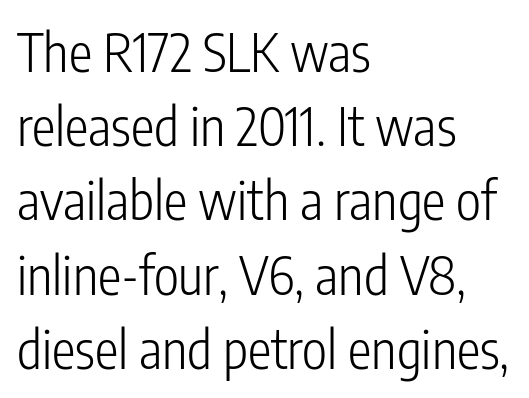
Each letter's strokes conclude bluntly, with no projecting serifs. Every stem runs plumb, perpendicular to the baseline. Bold? No — there's no thickening of the strokes. These lines are rendered in a variable-pitch font.
